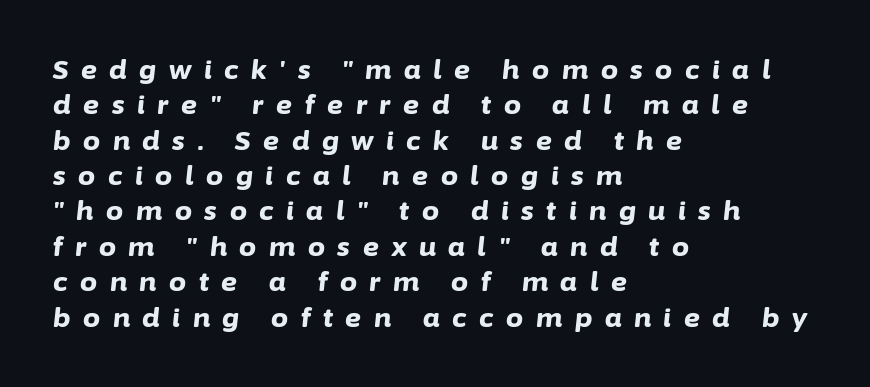
Q: Is the text bold? A: Yes.
Q: Is the text italic (slanted)? A: Yes, it leans right by about 6 degrees.
Q: Is the text underlined? A: No.
Q: How is the paragraph aligned? A: Left-aligned.
Q: Is the spacing between letters normal or unusually wide? A: Unusually wide.
Q: Is the spacing between lines tight, normal or loose? A: Normal.
